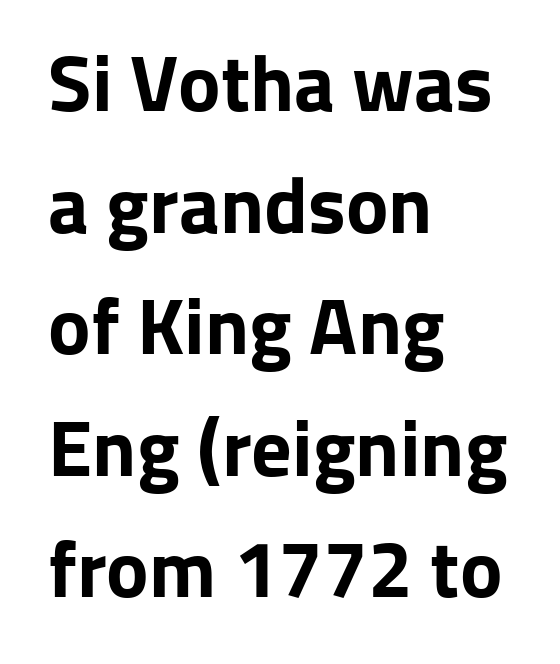
{"serif": "no", "italic": "no", "bold": "yes", "weight": "bold", "width": "normal", "stroke_contrast": "low", "x_height": "medium", "monospaced": "no", "underline": "no", "align": "left", "line_spacing": "normal", "line_spacing_ratio": 1.52, "letter_spacing": "normal", "letter_spacing_em": 0.0, "glyph_px": 80}
